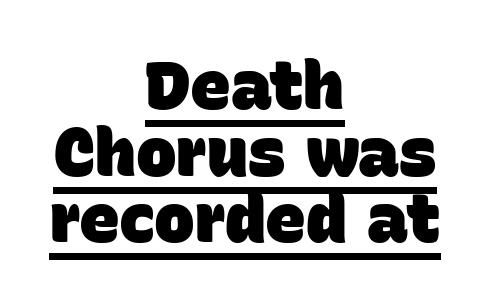
The image shows 68 px heavy sans-serif type; set centered, tight line spacing (0.98x), normal letter spacing, underlined; low stroke contrast and a large x-height.
